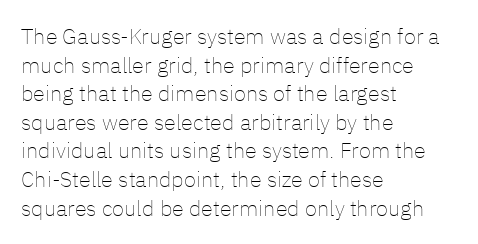
{"italic": "no", "bold": "no", "underline": "no", "align": "left", "line_spacing": "normal", "line_spacing_ratio": 1.3, "letter_spacing": "normal", "letter_spacing_em": 0.0, "glyph_px": 22}
